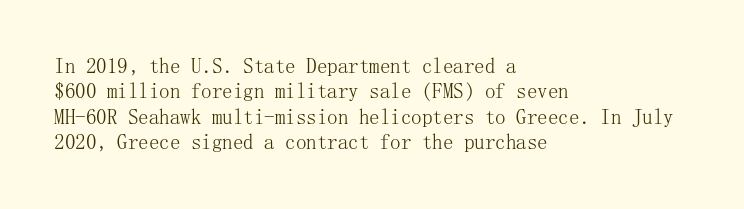
Q: Is the text bold? A: No.
Q: Is the text italic (slanted)? A: No, it is upright.
Q: Is the text underlined? A: No.
Q: How is the paragraph aligned? A: Left-aligned.
Q: Is the spacing between letters normal or unusually wide? A: Normal.
